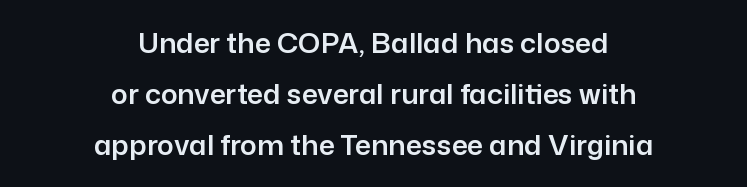
Q: Is the text italic (slanted)? A: No, it is upright.
Q: Is the typeface a serif or a sans-serif typeface? A: Sans-serif.
Q: Is the text underlined? A: No.
Q: How is the paragraph aligned? A: Centered.
Q: Is the spacing between letters normal or unusually wide? A: Normal.
Q: Width (condensed, normal, or wide)? A: Normal.
Q: Stroke contrast? A: Low.
Q: x-height? A: Medium.
Q: Monospaced? A: No.
